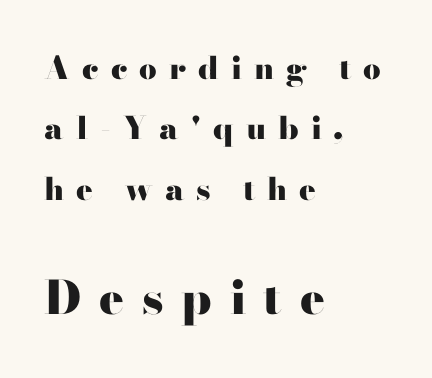
Glance below the letters and you will spot only blank space. Varying glyph widths throughout — classic text-font behaviour. As a designer I'd log this as weight 700, bold. This layout puts the modest block above and the oversized block below.
